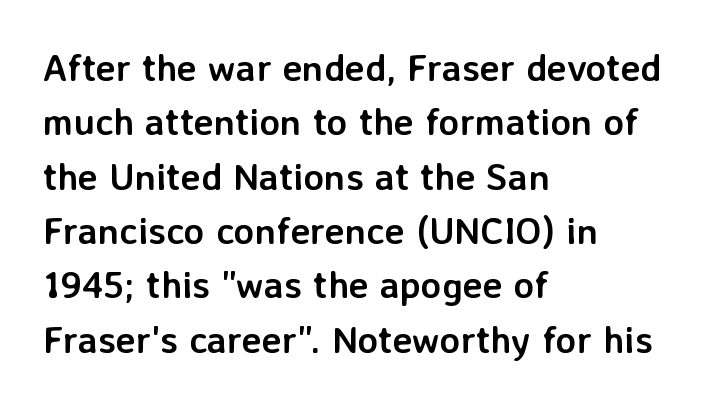
Q: Is the text bold? A: Yes.
Q: Is the text italic (slanted)? A: No, it is upright.
Q: Is the typeface a serif or a sans-serif typeface? A: Sans-serif.
Q: Is the text underlined? A: No.
Q: How is the paragraph aligned? A: Left-aligned.
Q: Is the spacing between letters normal or unusually wide? A: Normal.
Q: Is the spacing between lines tight, normal or loose? A: Normal.
Q: Width (condensed, normal, or wide)? A: Normal.
Q: Stroke contrast? A: Low.
Q: x-height? A: Medium.
Q: Monospaced? A: No.
